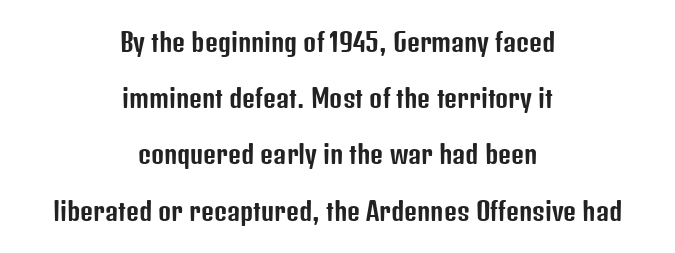
Q: Is the text italic (slanted)? A: No, it is upright.
Q: Is the text underlined? A: No.
Q: How is the paragraph aligned? A: Centered.
Q: Is the spacing between letters normal or unusually wide? A: Normal.
Q: Is the spacing between lines tight, normal or loose? A: Loose.
